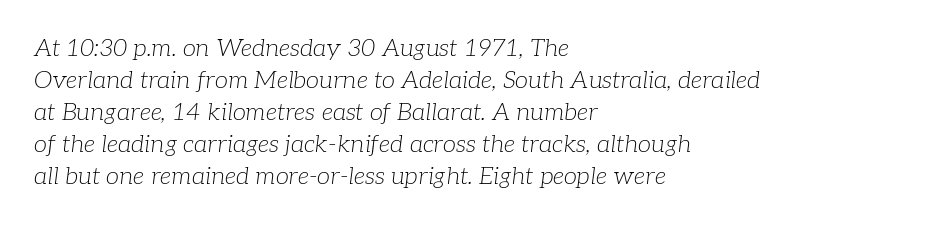
{"italic": "yes", "lean": "right", "slant_degrees": 7, "bold": "no", "underline": "no", "align": "left", "line_spacing": "normal", "line_spacing_ratio": 1.33, "letter_spacing": "normal", "letter_spacing_em": 0.0, "glyph_px": 24}
